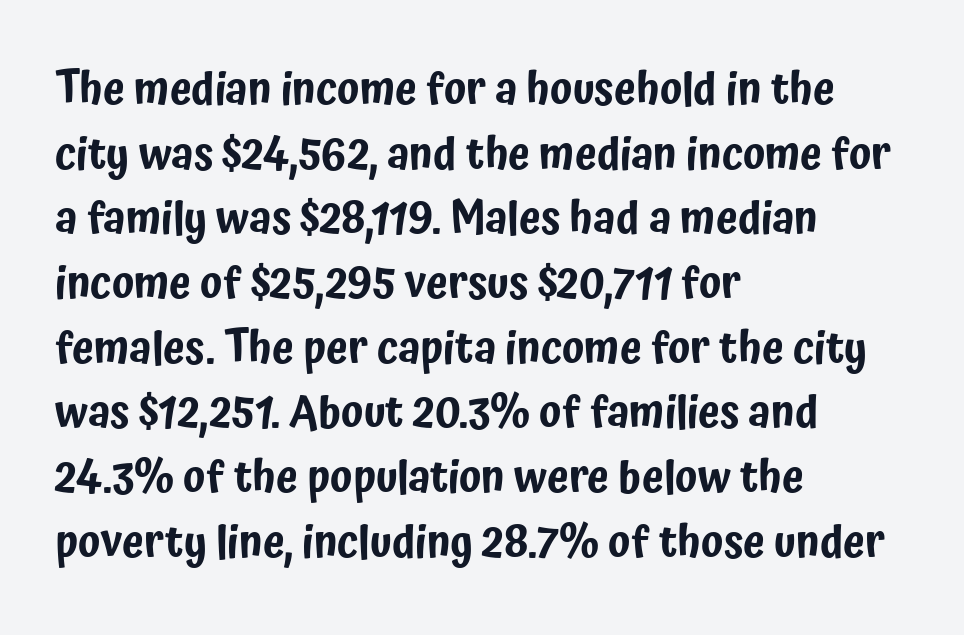
Q: Is the text italic (slanted)? A: No, it is upright.
Q: Is the typeface a serif or a sans-serif typeface? A: Sans-serif.
Q: Is the text underlined? A: No.
Q: How is the paragraph aligned? A: Left-aligned.
Q: Is the spacing between letters normal or unusually wide? A: Normal.
Q: Is the spacing between lines tight, normal or loose? A: Normal.
Q: Width (condensed, normal, or wide)? A: Condensed.
Q: Stroke contrast? A: Low.
Q: x-height? A: Medium.
Q: Monospaced? A: No.
